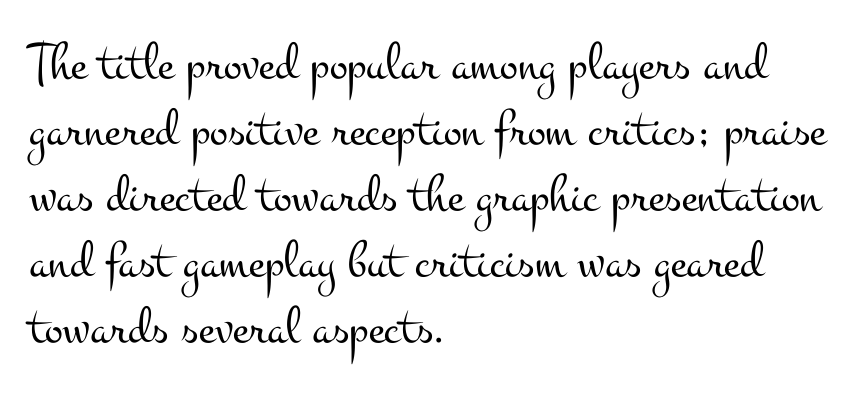
{"serif": "yes", "bold": "no", "weight": "light", "width": "wide", "stroke_contrast": "medium", "x_height": "small", "monospaced": "no", "underline": "no", "align": "left", "line_spacing_ratio": 1.22, "letter_spacing": "normal", "letter_spacing_em": 0.0, "glyph_px": 54}
